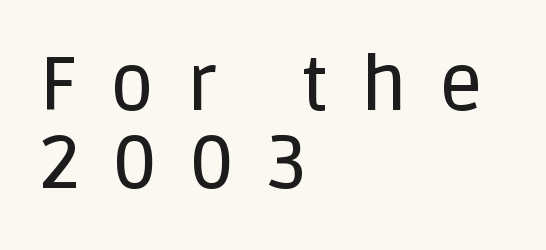
Q: Is the text italic (slanted)? A: No, it is upright.
Q: Is the typeface a serif or a sans-serif typeface? A: Sans-serif.
Q: Is the text underlined? A: No.
Q: How is the paragraph aligned? A: Left-aligned.
Q: Is the spacing between letters normal or unusually wide? A: Unusually wide.
Q: Is the spacing between lines tight, normal or loose? A: Tight.
Q: Width (condensed, normal, or wide)? A: Normal.
Q: Stroke contrast? A: Low.
Q: x-height? A: Large.
Q: Monospaced? A: No.
